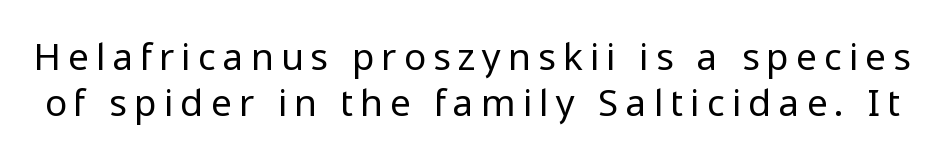
The image shows 37 px regular-weight sans-serif type, upright; set normal line spacing (1.25x), unusually wide letter spacing (+0.21 em), not underlined; low stroke contrast and a medium x-height.
